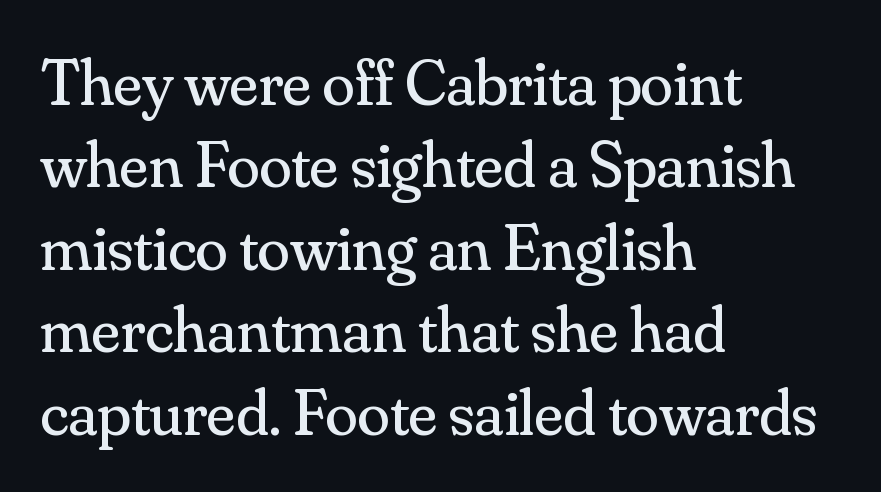
The image shows 66 px regular-weight serif type, upright; set left-aligned, normal line spacing (1.25x), normal letter spacing, not underlined; medium stroke contrast and a small x-height.
